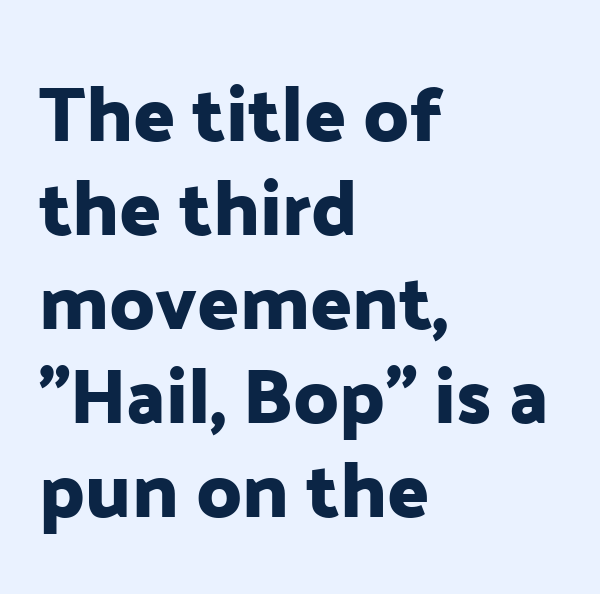
Here the designer chose a conventional face with non-uniform glyph widths. Italic: no, the glyphs are upright roman. Casual observation: everything's shoved over to the left. Anything drawn beneath the words? Only blank space. What stands out about the letter spacing? Nothing — it is the standard amount.
